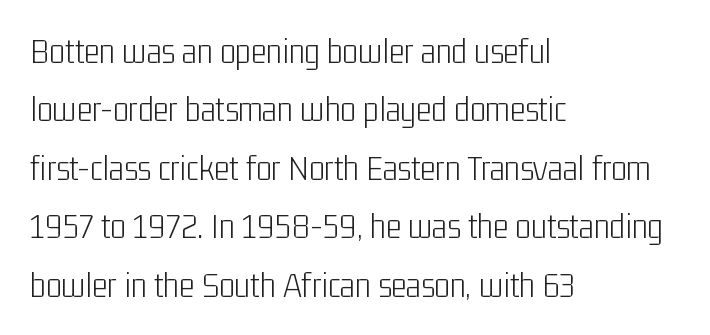
Q: Is the text bold? A: No.
Q: Is the text italic (slanted)? A: No, it is upright.
Q: Is the typeface a serif or a sans-serif typeface? A: Sans-serif.
Q: Is the text underlined? A: No.
Q: How is the paragraph aligned? A: Left-aligned.
Q: Is the spacing between letters normal or unusually wide? A: Normal.
Q: Is the spacing between lines tight, normal or loose? A: Normal.
Q: Width (condensed, normal, or wide)? A: Condensed.
Q: Stroke contrast? A: Low.
Q: x-height? A: Medium.
Q: Monospaced? A: No.
